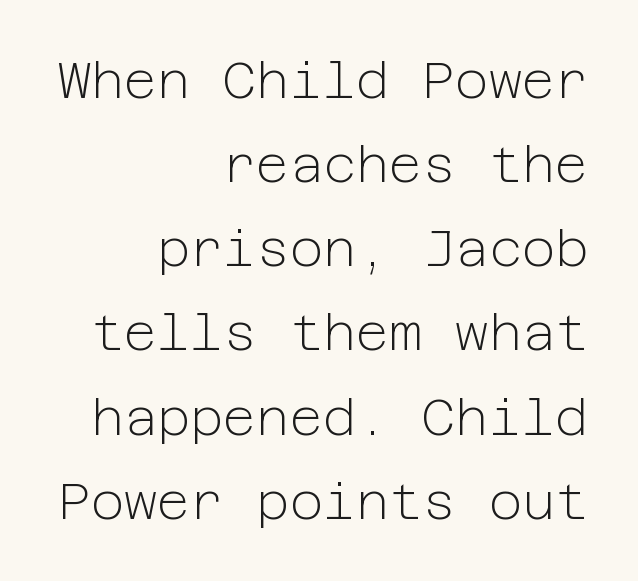
{"serif": "no", "italic": "no", "bold": "no", "weight": "light", "width": "normal", "stroke_contrast": "low", "x_height": "medium", "underline": "no", "align": "right", "line_spacing": "normal", "line_spacing_ratio": 1.65, "letter_spacing": "normal", "letter_spacing_em": 0.0, "glyph_px": 51}
